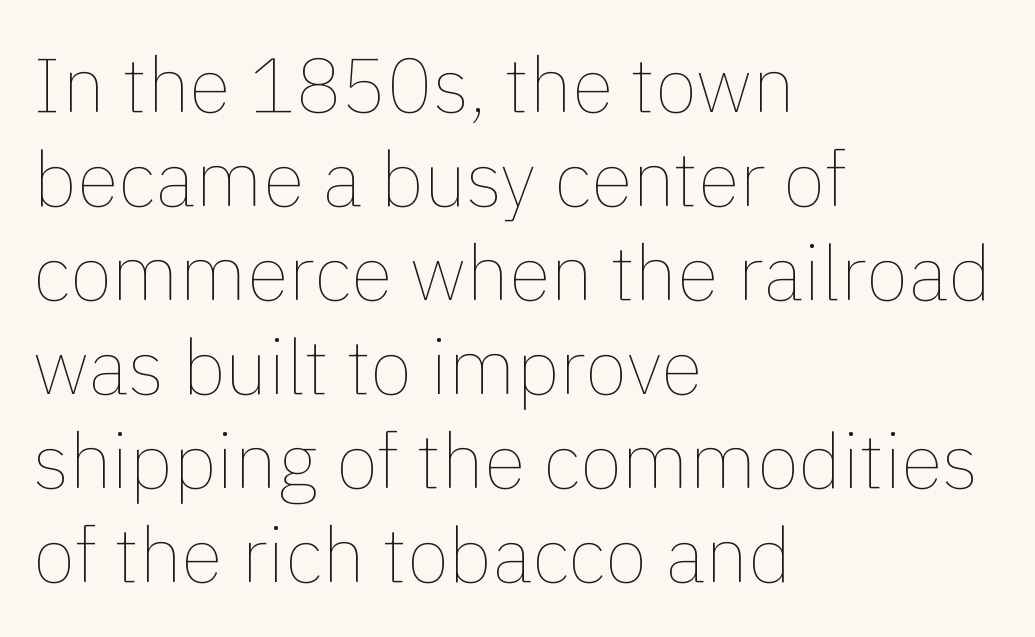
{"italic": "no", "bold": "no", "weight": "thin", "width": "normal", "x_height": "medium", "monospaced": "no", "underline": "no", "align": "left", "line_spacing_ratio": 1.22, "letter_spacing": "normal", "letter_spacing_em": 0.0, "glyph_px": 77}
